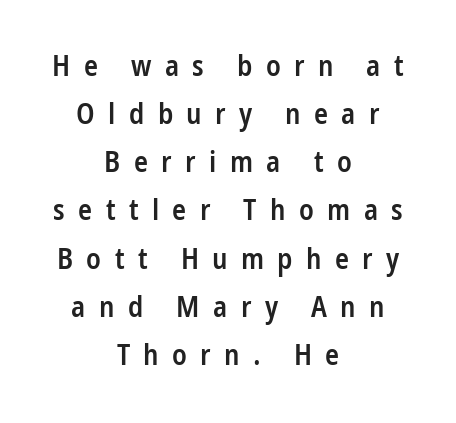
Q: Is the text bold? A: Semi-bold.
Q: Is the text italic (slanted)? A: No, it is upright.
Q: Is the typeface a serif or a sans-serif typeface? A: Sans-serif.
Q: Is the text underlined? A: No.
Q: How is the paragraph aligned? A: Centered.
Q: Is the spacing between letters normal or unusually wide? A: Unusually wide.
Q: Is the spacing between lines tight, normal or loose? A: Normal.
Q: Width (condensed, normal, or wide)? A: Condensed.
Q: Stroke contrast? A: Low.
Q: x-height? A: Medium.
Q: Monospaced? A: No.
